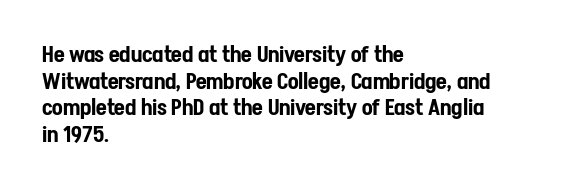
The image shows 22 px text type, upright; set left-aligned, line spacing 1.21x, normal letter spacing, not underlined.
